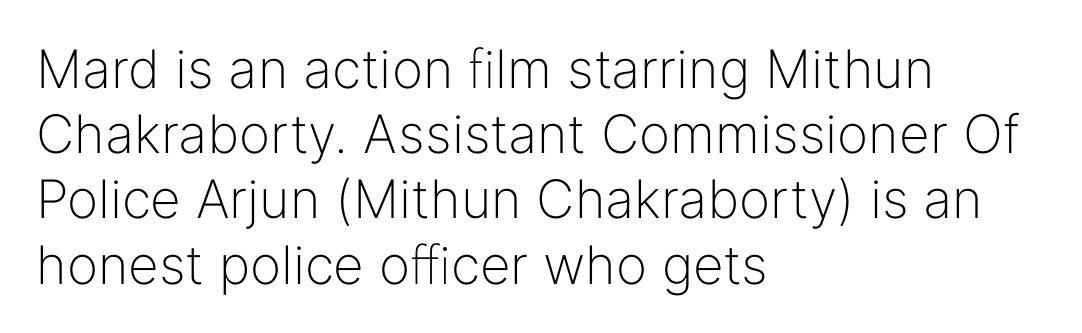
{"serif": "no", "italic": "no", "bold": "no", "weight": "light", "width": "normal", "stroke_contrast": "low", "x_height": "medium", "monospaced": "no", "underline": "no", "align": "left", "line_spacing_ratio": 1.23, "letter_spacing": "normal", "letter_spacing_em": 0.0, "glyph_px": 53}
